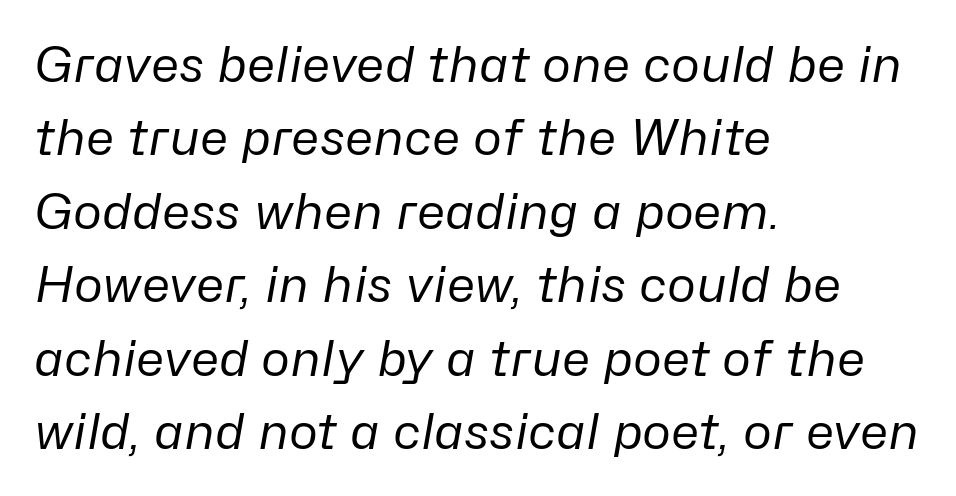
Vertical spacing — default. The paragraph has a hard left edge and a soft right edge. Characters follow at the spacing the type designer built in. Do the characters align in a grid? No, the font is proportional.
